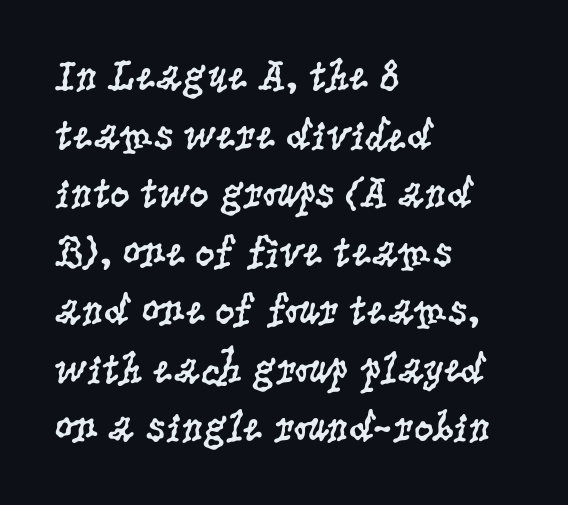
The image shows 44 px regular-weight, condensed serif type; set left-aligned, normal line spacing (1.33x), normal letter spacing, not underlined; low stroke contrast and a large x-height.
